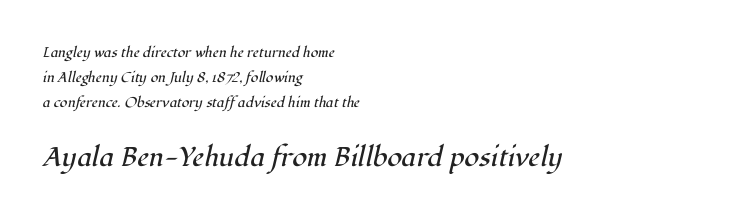
Q: Is the text bold? A: No.
Q: Is the text italic (slanted)? A: Yes, it leans right by about 12 degrees.
Q: Is the text underlined? A: No.
Q: How is the paragraph aligned? A: Left-aligned.
Q: Is the spacing between letters normal or unusually wide? A: Normal.
Q: Which block of text is set in a larger size, the first (top) or the second (bottom)? A: The second (bottom) one.
